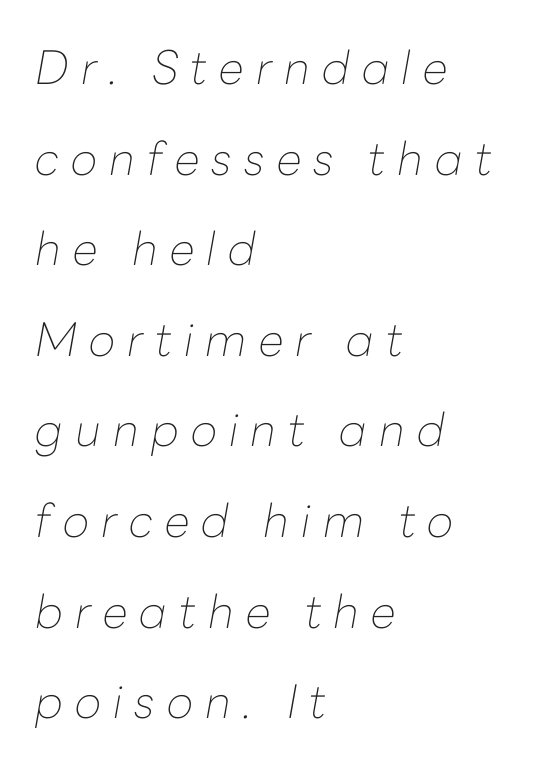
Bold? No — there's no thickening of the strokes. The line texture is sparse and dotted thanks to wide tracking. The rendering uses natural spacing where letterforms have individual widths. The rendering uses a large line-height, opening up the rows.
